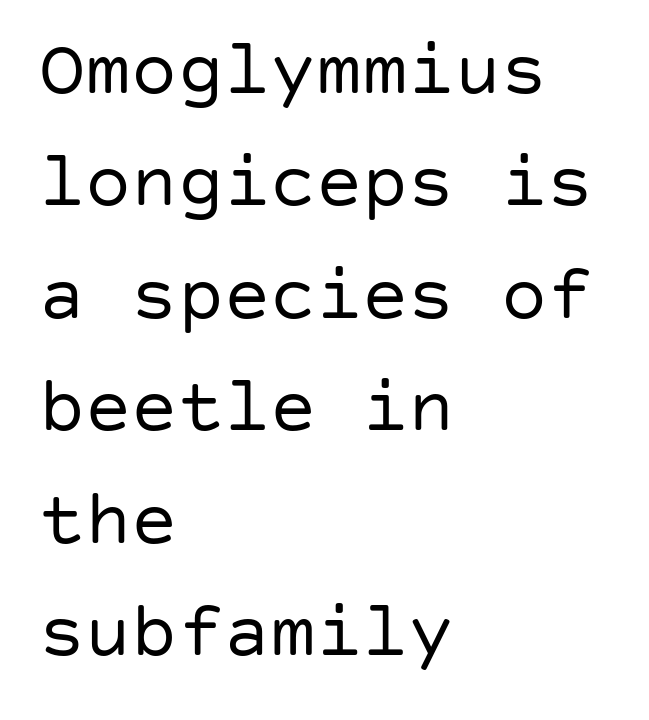
{"serif": "no", "italic": "no", "bold": "no", "weight": "regular", "width": "normal", "stroke_contrast": "low", "x_height": "large", "underline": "no", "align": "left", "line_spacing": "normal", "line_spacing_ratio": 1.46, "letter_spacing": "normal", "letter_spacing_em": 0.0, "glyph_px": 77}
